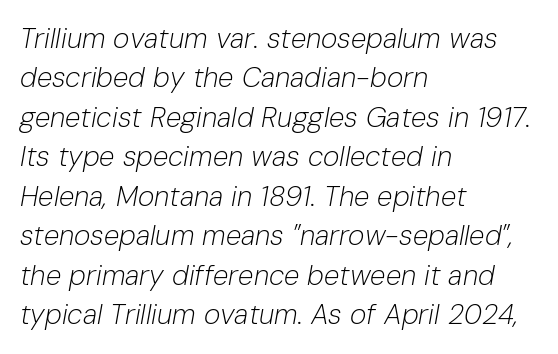
The specimen omits any rule beneath the text block's lines. The letterforms sit at book weight or below. Left-aligned paragraph, ragged on the right. This sample uses plain, unmodified letter spacing.
